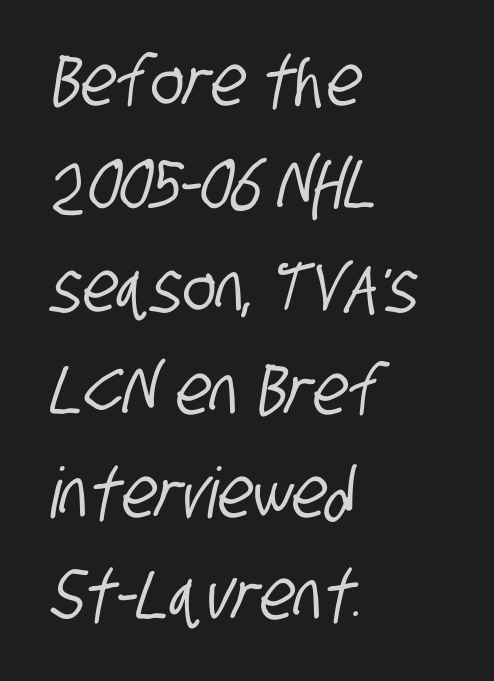
Is there much room between lines? A standard amount, neither cramped nor airy. Alignment: flush left. Honestly, the letter spacing is just normal — you wouldn't notice it. Nope, no serifs anywhere on these letters. You could not count columns in this text — the font is proportionally spaced.
